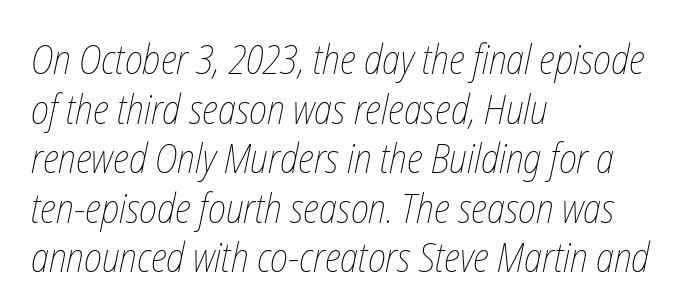
Standard letterfit; no display-style spreading of the glyphs. The rendering anchors every line to the left-hand side. Is this a heavy cut? Hardly; it is regular or lighter. Looks like regular typesetting: each glyph gets only the width it needs. Quick note: underline off.
